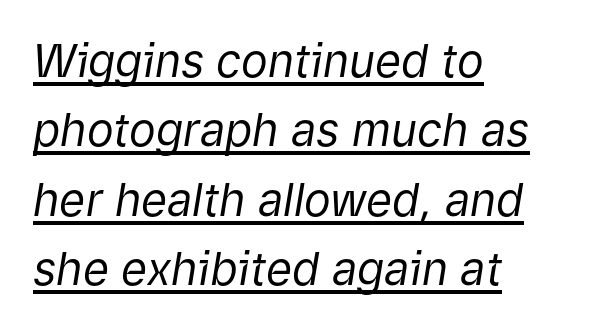
No extra tracking has been applied to these lines. The lines sit at an ordinary, default distance from one another. Yep, that's italic — everything's leaning. Vertical stems look standard width or narrower in stroke.
